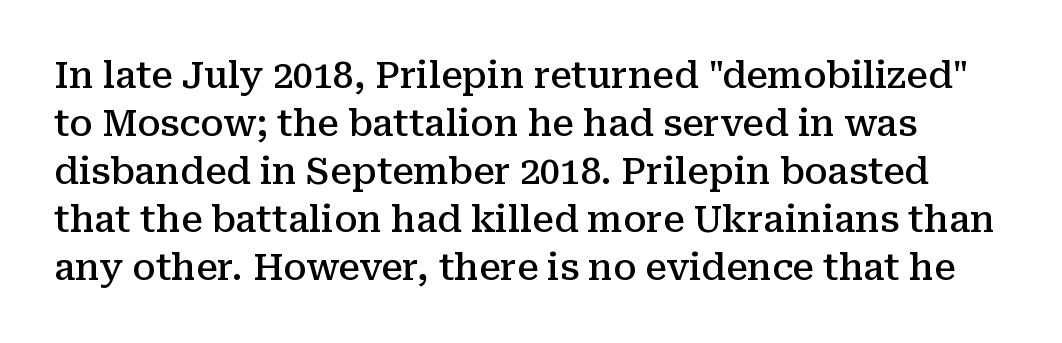
{"serif": "yes", "italic": "no", "bold": "semi", "weight": "semibold", "width": "normal", "stroke_contrast": "medium", "x_height": "medium", "monospaced": "no", "underline": "no", "line_spacing": "normal", "line_spacing_ratio": 1.33, "letter_spacing": "normal", "letter_spacing_em": 0.0, "glyph_px": 36}
